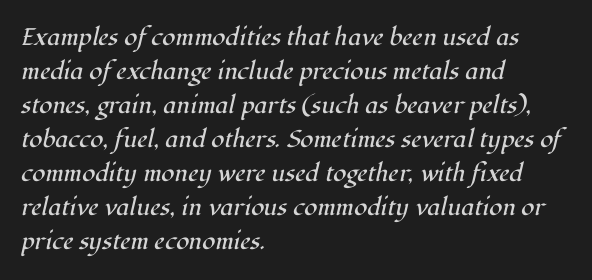
{"italic": "yes", "lean": "right", "slant_degrees": 12, "bold": "no", "underline": "no", "align": "left", "line_spacing": "normal", "line_spacing_ratio": 1.42, "letter_spacing": "normal", "letter_spacing_em": 0.0, "glyph_px": 24}
